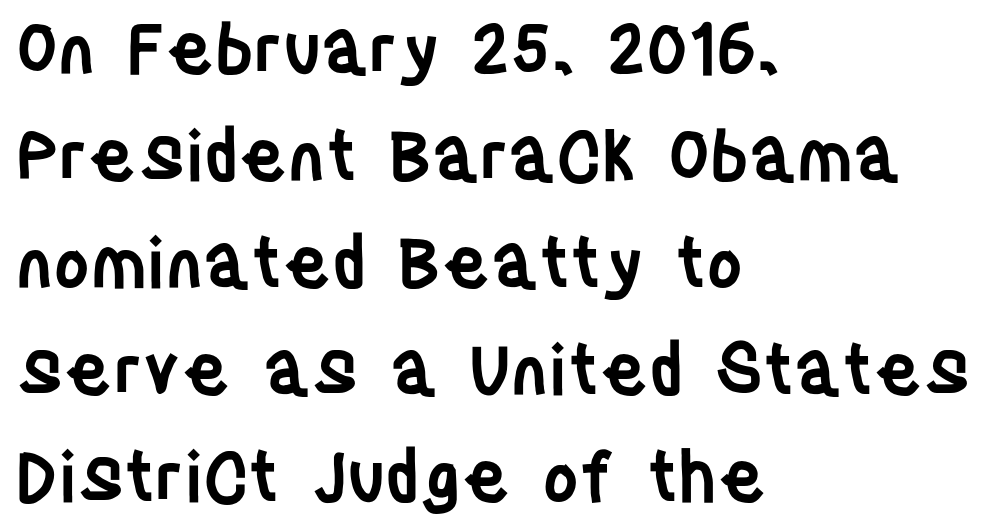
{"serif": "no", "italic": "no", "bold": "semi", "weight": "semibold", "width": "condensed", "stroke_contrast": "low", "x_height": "large", "monospaced": "no", "underline": "no", "align": "left", "line_spacing": "normal", "line_spacing_ratio": 1.53, "letter_spacing": "normal", "letter_spacing_em": 0.0, "glyph_px": 70}
